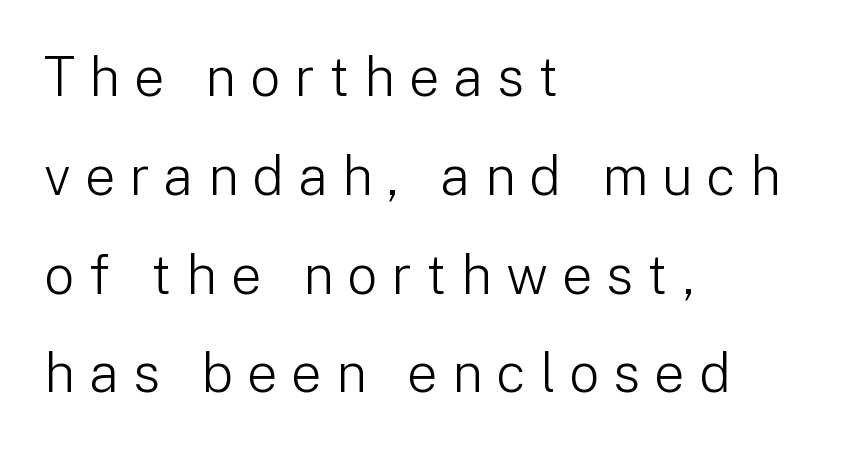
Q: Is the text bold? A: No.
Q: Is the text italic (slanted)? A: No, it is upright.
Q: Is the typeface a serif or a sans-serif typeface? A: Sans-serif.
Q: Is the text underlined? A: No.
Q: How is the paragraph aligned? A: Left-aligned.
Q: Is the spacing between letters normal or unusually wide? A: Unusually wide.
Q: Width (condensed, normal, or wide)? A: Normal.
Q: Stroke contrast? A: Low.
Q: x-height? A: Medium.
Q: Monospaced? A: No.
